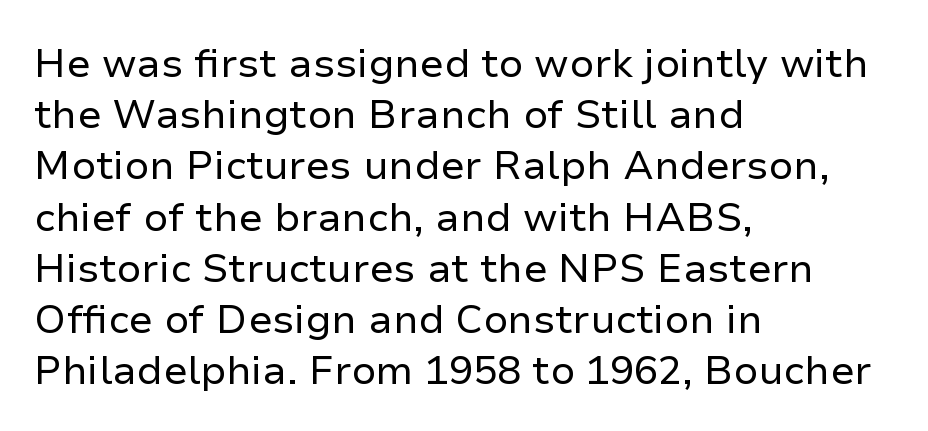
Horizontal alignment here is leftward, the default for most running prose. Evenly set lines give the paragraph a standard silhouette. Plain, unruled lines of type. The axis of the letterforms is exactly vertical.
